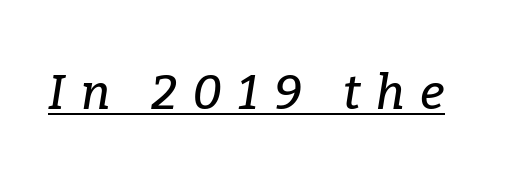
{"serif": "yes", "italic": "yes", "lean": "right", "slant_degrees": 9, "width": "normal", "stroke_contrast": "low", "x_height": "medium", "monospaced": "no", "underline": "yes", "letter_spacing": "wide", "letter_spacing_em": 0.33, "glyph_px": 48}
